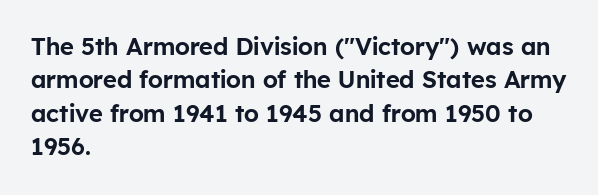
The image shows 24 px text type, upright; set left-aligned, normal line spacing (1.39x), normal letter spacing, not underlined.
